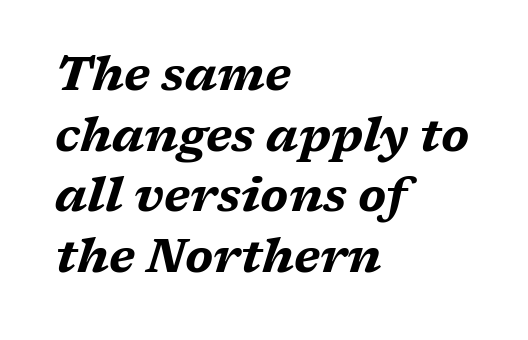
{"italic": "yes", "lean": "right", "slant_degrees": 17, "bold": "yes", "weight": "bold", "width": "wide", "stroke_contrast": "medium", "x_height": "medium", "monospaced": "no", "underline": "no", "align": "left", "line_spacing": "normal", "line_spacing_ratio": 1.29, "letter_spacing": "normal", "letter_spacing_em": 0.0, "glyph_px": 47}
